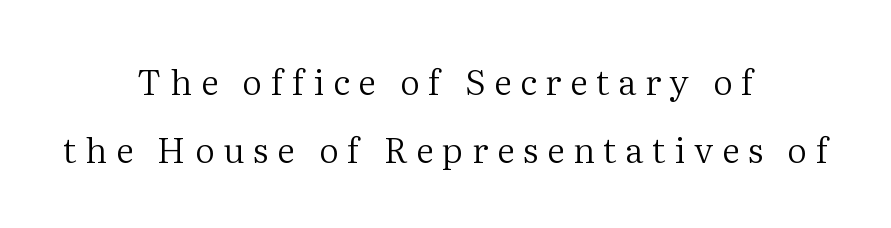
Honestly, the letter spacing is so wide it's the main thing you notice. Where is the straight margin? There isn't one; the lines are centered. These lines are rendered in a variable-pitch font. You can tell from the footed stems that serif type was used.
